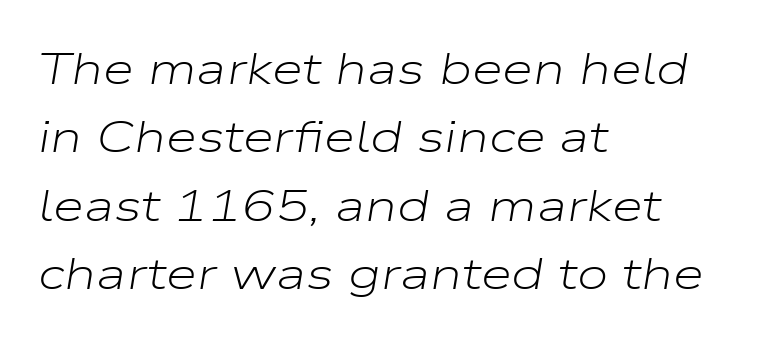
This is oblique type, the kind used for emphasis or titles. Visually the block forms a straight wall on the left and a jagged coastline on the right. The passage shown is typed in a proportional face where columns would drift. The lines sit at an ordinary, default distance from one another.
